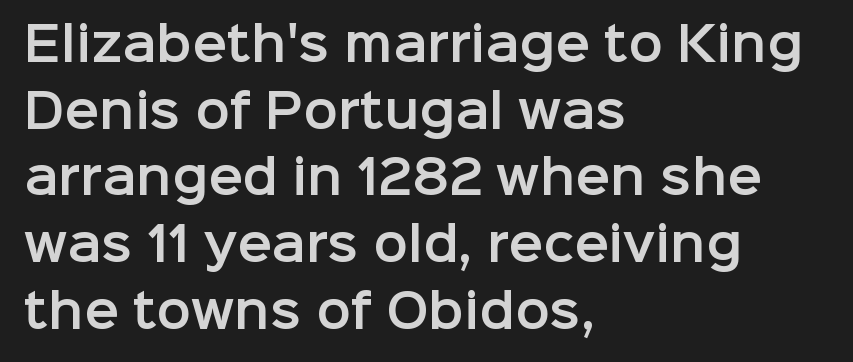
The image shows 46 px sans-serif type, upright; set left-aligned, normal line spacing (1.45x), normal letter spacing, not underlined; low stroke contrast and a medium x-height.
